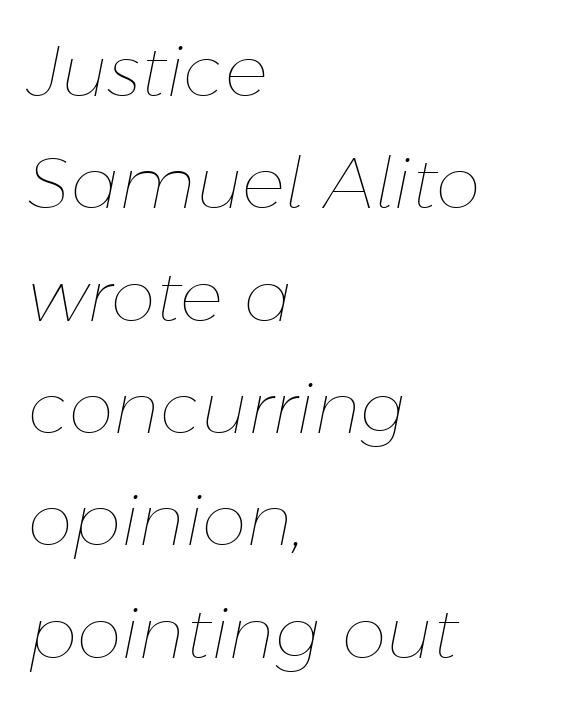
The image shows 72 px thin type, italic (leaning right); set left-aligned, normal line spacing (1.56x), normal letter spacing, not underlined; low stroke contrast and a medium x-height.
